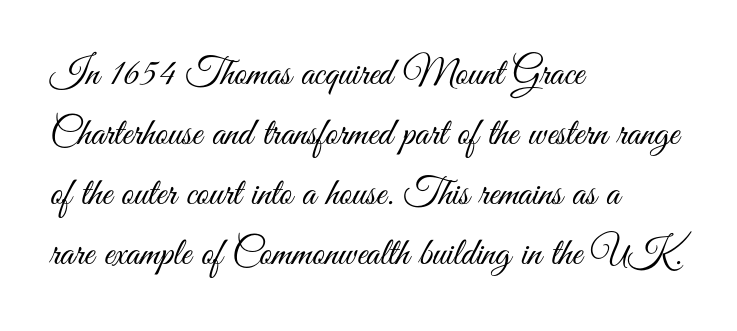
The image shows 39 px light, condensed sans-serif type; set left-aligned, normal line spacing (1.54x), normal letter spacing, not underlined; medium stroke contrast and a small x-height.
